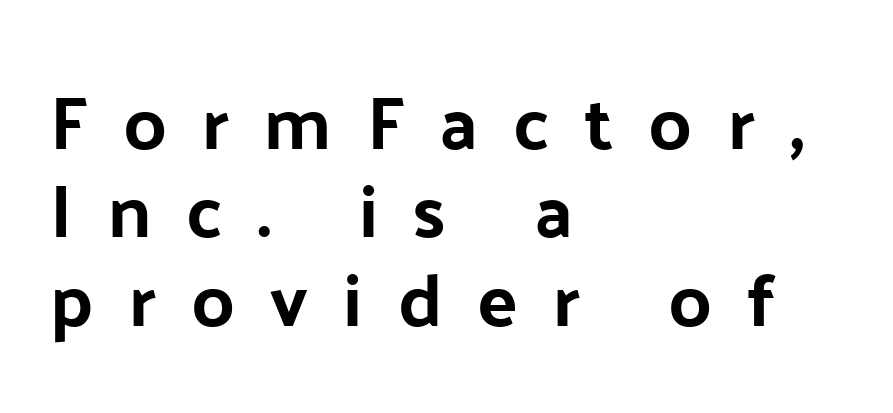
The image shows 75 px sans-serif type, upright; set left-aligned, line spacing 1.18x, unusually wide letter spacing (+0.47 em), not underlined; low stroke contrast and a medium x-height.
